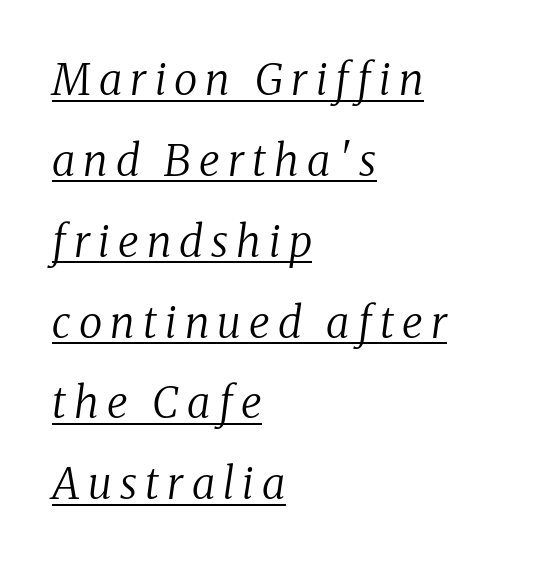
Q: Is the text bold? A: No.
Q: Is the text italic (slanted)? A: Yes, it leans right by about 8 degrees.
Q: Is the typeface a serif or a sans-serif typeface? A: Serif.
Q: Is the text underlined? A: Yes.
Q: How is the paragraph aligned? A: Left-aligned.
Q: Width (condensed, normal, or wide)? A: Normal.
Q: Stroke contrast? A: Medium.
Q: x-height? A: Medium.
Q: Monospaced? A: No.
